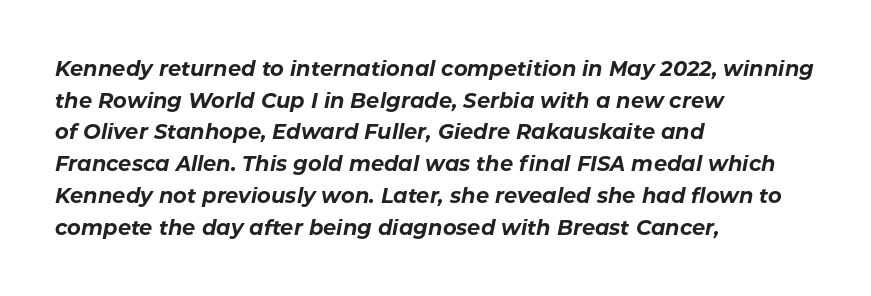
{"italic": "yes", "lean": "right", "slant_degrees": 11, "bold": "yes", "underline": "no", "align": "left", "line_spacing": "normal", "line_spacing_ratio": 1.51, "letter_spacing": "normal", "letter_spacing_em": 0.0, "glyph_px": 21}
